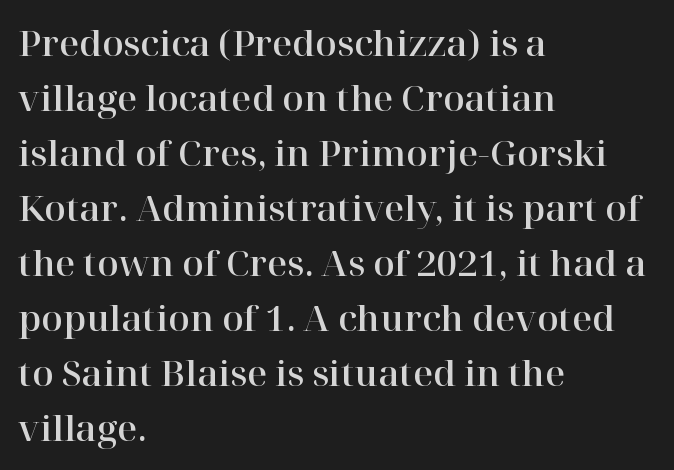
In terms of letterspacing, this is plain default setting. The passage shown is typed in a proportional face where columns would drift. Every stem runs plumb, perpendicular to the baseline. Interline gaps are of average width in this sample. Every row of glyphs begins at an identical x-position on the left. The words here are not underlined.
